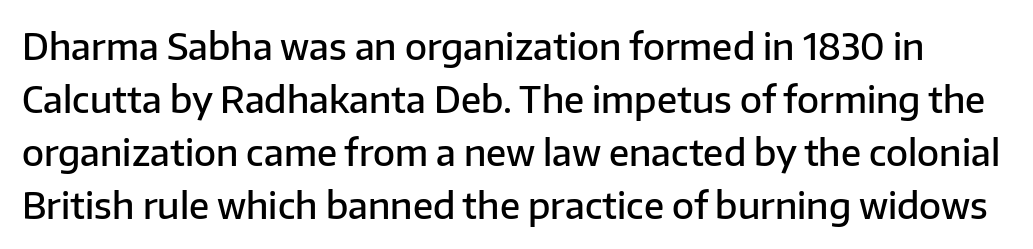
Q: Is the text bold? A: Semi-bold.
Q: Is the text italic (slanted)? A: No, it is upright.
Q: Is the typeface a serif or a sans-serif typeface? A: Sans-serif.
Q: Is the text underlined? A: No.
Q: Is the spacing between letters normal or unusually wide? A: Normal.
Q: Is the spacing between lines tight, normal or loose? A: Normal.
Q: Width (condensed, normal, or wide)? A: Normal.
Q: Stroke contrast? A: Low.
Q: x-height? A: Medium.
Q: Monospaced? A: No.
